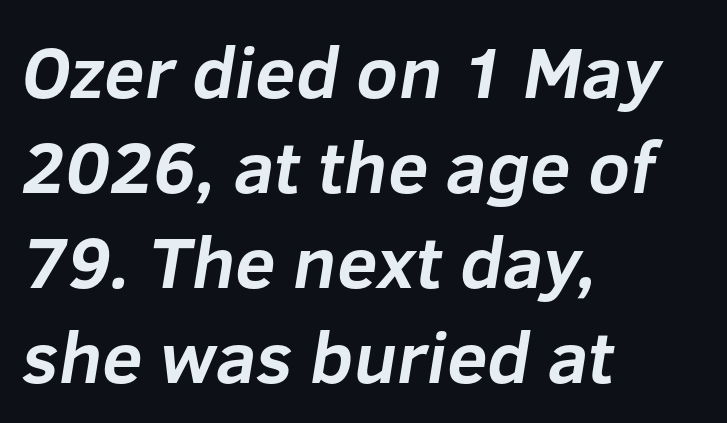
The image shows 73 px bold sans-serif type; set left-aligned, normal line spacing (1.3x), normal letter spacing, not underlined; low stroke contrast and a medium x-height.
